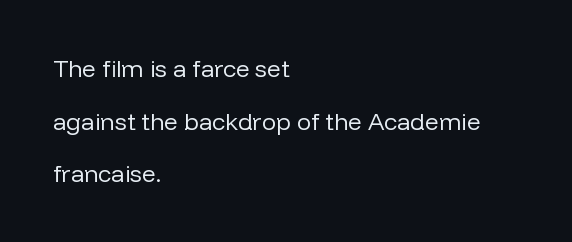
The image shows 24 px text type, upright; set left-aligned, loose line spacing (2.19x), normal letter spacing, not underlined.
